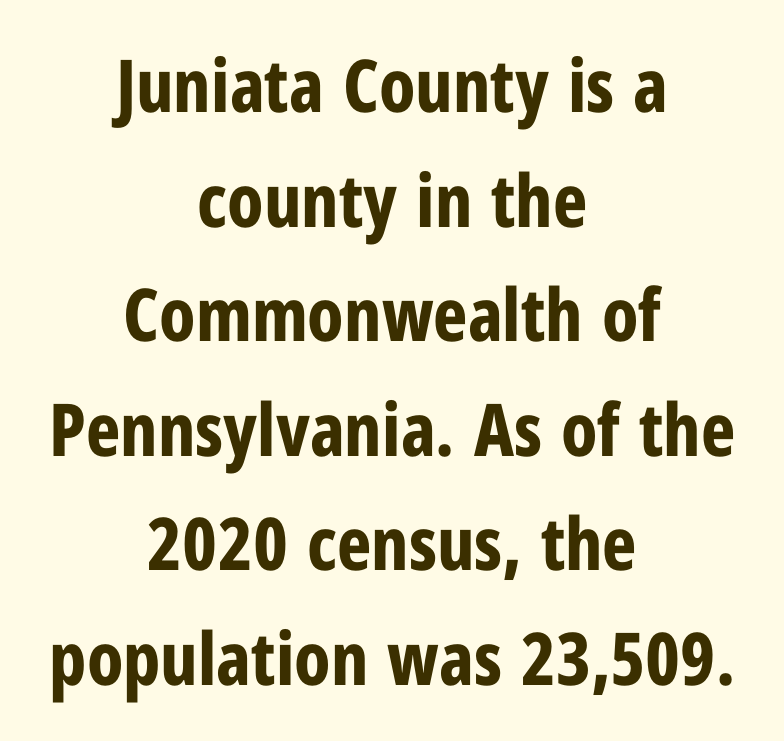
Looks like regular typesetting: each glyph gets only the width it needs. These lines carry a lot of weight — the face is fully bold. One glance says typical: line gaps are just what's usual. What stands out about the letter spacing? Nothing — it is the standard amount. Descenders are the only things crossing below the line.
